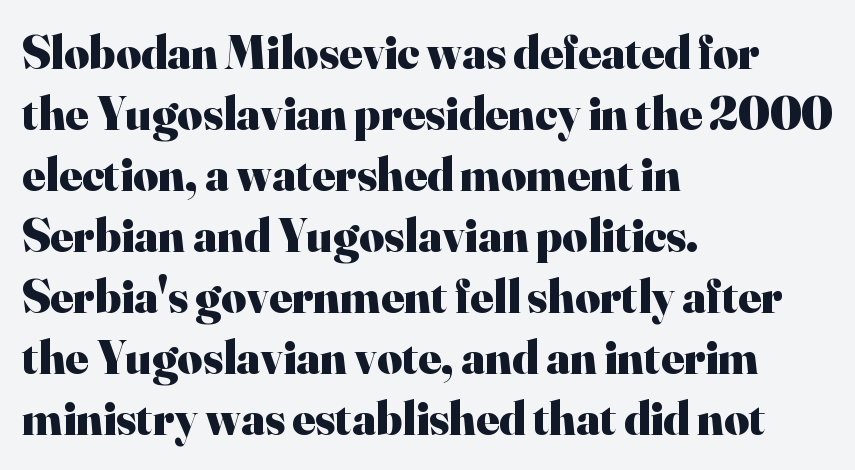
The setting favours the left margin, as ordinary paragraphs usually do. The typeface chosen for these lines features serifs. Proportional: the letters do not fall into vertical columns. The block of text has a typical density, with ordinary space between rows.
